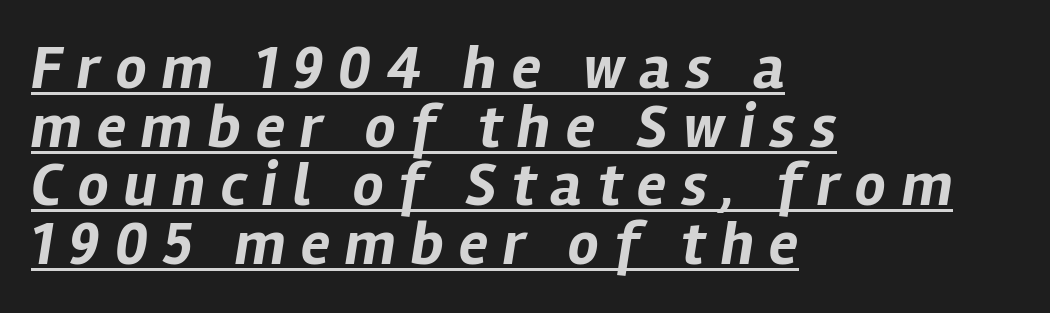
{"italic": "yes", "lean": "right", "slant_degrees": 12, "bold": "yes", "weight": "bold", "width": "normal", "stroke_contrast": "low", "x_height": "medium", "monospaced": "no", "underline": "yes", "align": "left", "line_spacing": "tight", "line_spacing_ratio": 0.96, "letter_spacing": "wide", "letter_spacing_em": 0.25, "glyph_px": 61}
